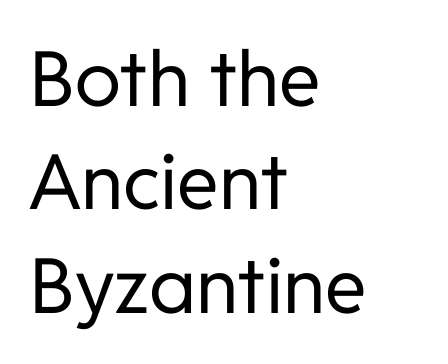
{"serif": "no", "italic": "no", "bold": "no", "weight": "regular", "width": "normal", "stroke_contrast": "low", "x_height": "medium", "monospaced": "no", "underline": "no", "align": "left", "line_spacing": "normal", "line_spacing_ratio": 1.36, "letter_spacing": "normal", "letter_spacing_em": 0.0, "glyph_px": 76}
